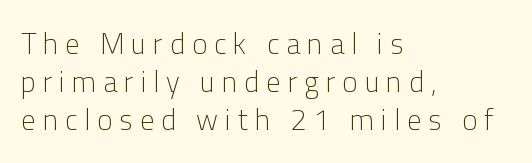
The image shows 29 px light sans-serif type, upright; set left-aligned, normal line spacing (1.31x), unusually wide letter spacing (+0.24 em), not underlined; low stroke contrast and a medium x-height.
